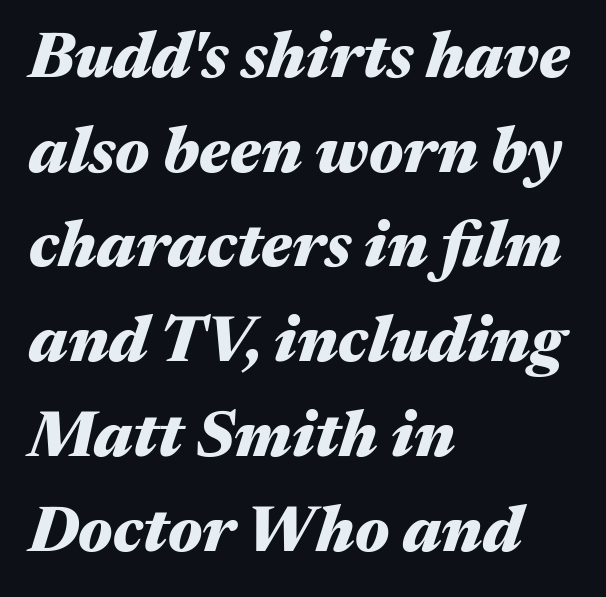
The image shows 64 px heavy, wide type, italic (leaning right); set left-aligned, normal line spacing (1.48x), normal letter spacing, not underlined; medium stroke contrast and a medium x-height.
